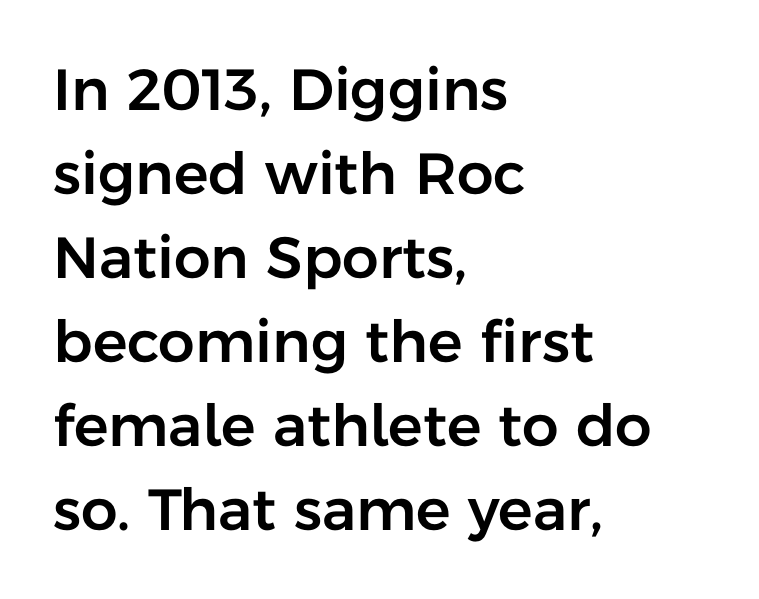
Words float on clear page, feet unadorned. Nothing sits at the stroke ends, so this counts as sans-serif. The letterforms sit shoulder to shoulder at normal distance. Quick note: not italic, upright. Think of a printed novel: that variable character pitch is what you see here. This block has exactly the height ordinary leading produces.
